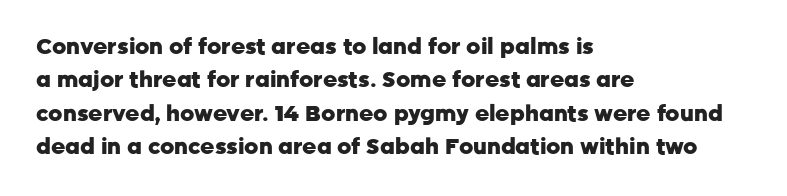
The image shows 22 px bold type, upright; set left-aligned, normal line spacing (1.52x), normal letter spacing, not underlined.
